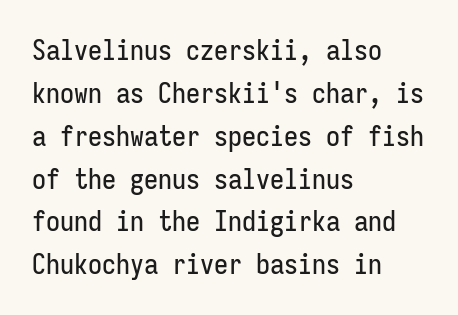
Caption: standard tracking, unaltered. The compositor pushed each line to the left boundary. Every character here occupies the same horizontal width, giving the sample a typewriter-like rhythm. These lines were composed using upright roman letters. Serifs: no, the terminals of the letterforms are clean.
